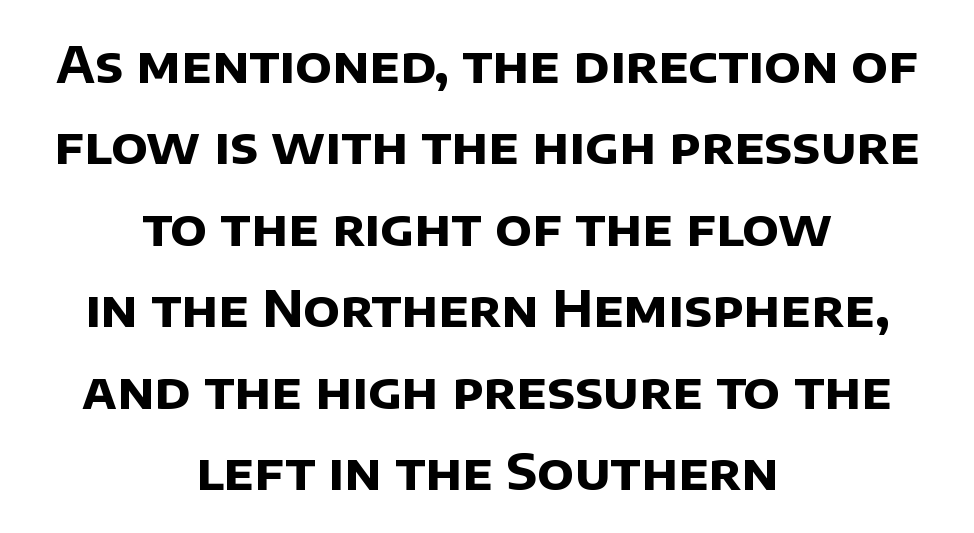
{"serif": "no", "bold": "yes", "weight": "bold", "width": "normal", "stroke_contrast": "low", "x_height": "large", "monospaced": "no", "underline": "no", "align": "center", "line_spacing": "normal", "line_spacing_ratio": 1.63, "letter_spacing": "normal", "letter_spacing_em": 0.0, "glyph_px": 50}
